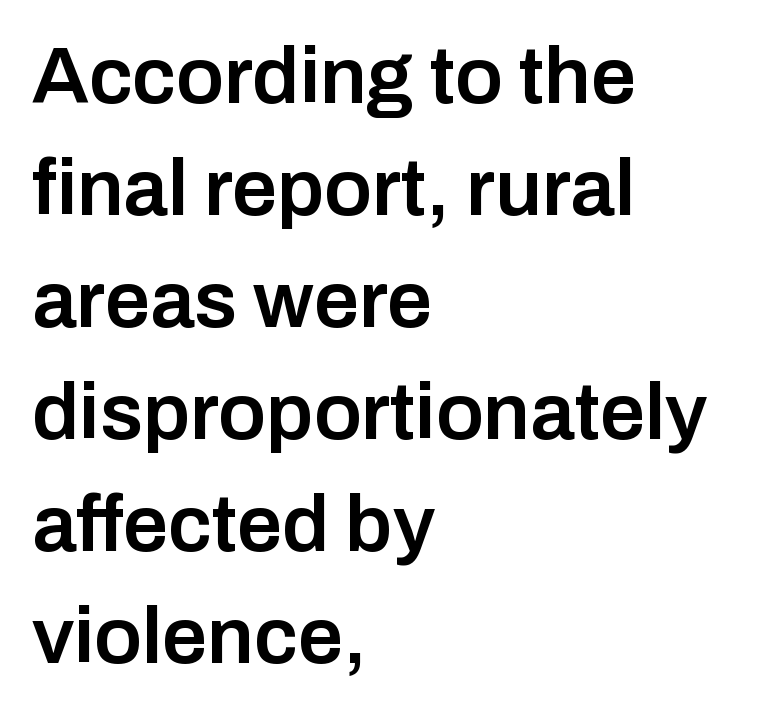
Q: Is the text bold? A: Semi-bold.
Q: Is the text italic (slanted)? A: No, it is upright.
Q: Is the typeface a serif or a sans-serif typeface? A: Sans-serif.
Q: Is the text underlined? A: No.
Q: How is the paragraph aligned? A: Left-aligned.
Q: Is the spacing between letters normal or unusually wide? A: Normal.
Q: Is the spacing between lines tight, normal or loose? A: Normal.
Q: Width (condensed, normal, or wide)? A: Normal.
Q: Stroke contrast? A: Low.
Q: x-height? A: Medium.
Q: Monospaced? A: No.
